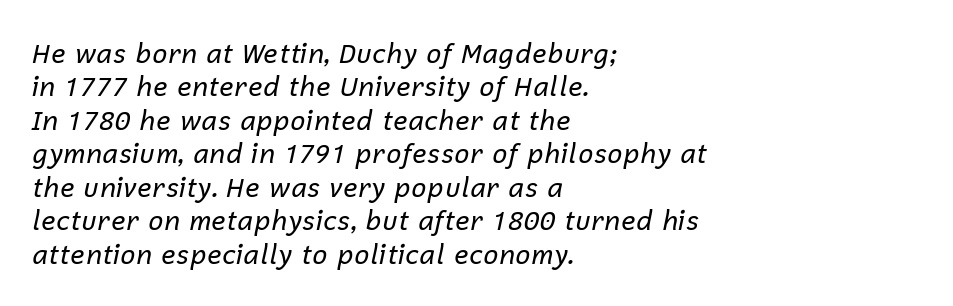
Descenders are the only things crossing below the line. Horizontally, the lines are justified to the leading edge only. The typesetting does not lean heavy: it is not bold. The font's italic variant was chosen for this text. Is the letter spacing exaggerated? No — it looks like the ordinary default.
